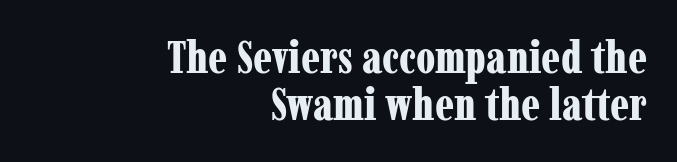
The image shows 45 px bold, condensed serif type, upright; set right-aligned, tight line spacing (1.04x), normal letter spacing, not underlined; low stroke contrast and a medium x-height.
